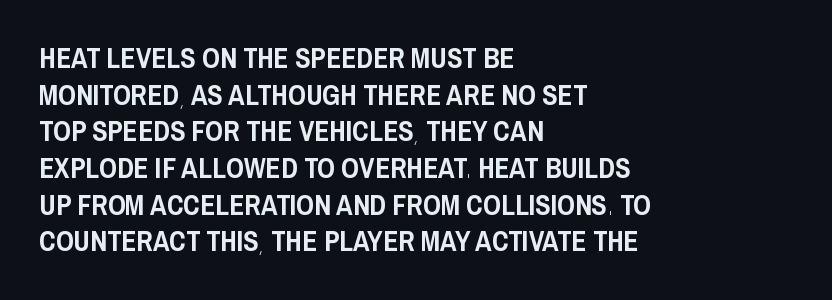
A typesetter would call this proportional, since set widths differ per character. Leading matches the norm, producing a regular column. Each word holds together tightly as a unit, with standard inter-letter gaps. A sans-serif font was chosen for this passage. The space directly below the letters is spotless.
